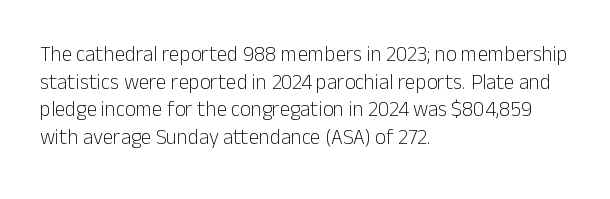
The image shows 21 px text type, upright; set left-aligned, normal line spacing (1.31x), normal letter spacing, not underlined.
